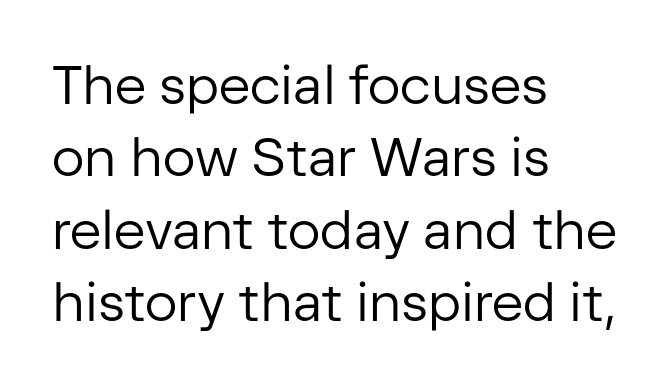
The image shows 54 px regular-weight sans-serif type, upright; set left-aligned, normal line spacing (1.34x), normal letter spacing, not underlined; low stroke contrast and a medium x-height.
